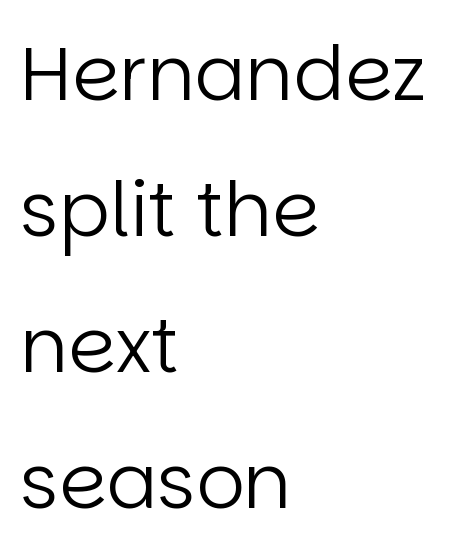
{"serif": "no", "italic": "no", "bold": "no", "weight": "regular", "width": "normal", "stroke_contrast": "low", "x_height": "large", "monospaced": "no", "underline": "no", "align": "left", "line_spacing_ratio": 1.79, "letter_spacing": "normal", "letter_spacing_em": 0.0, "glyph_px": 76}
